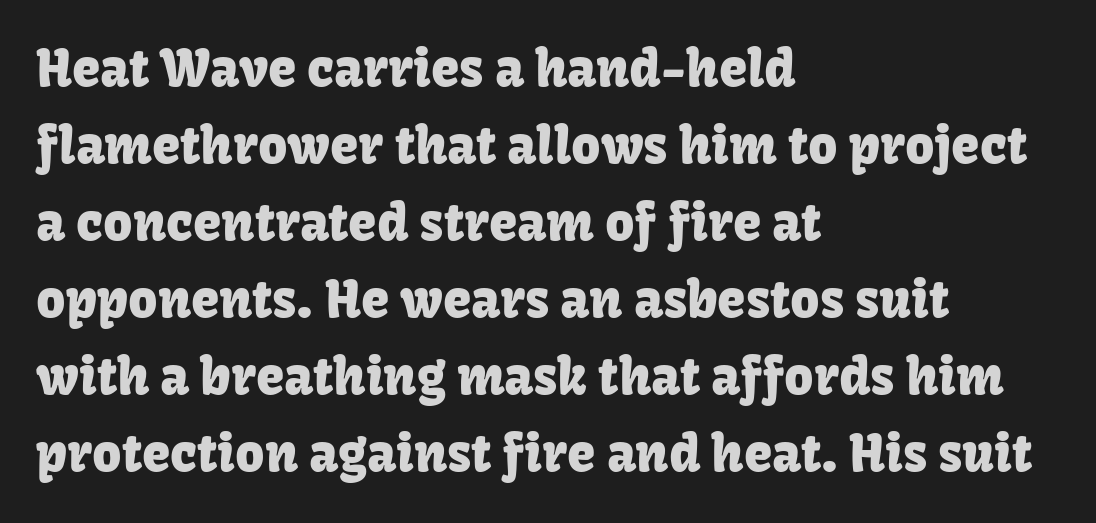
The image shows 51 px sans-serif type, upright; set left-aligned, normal line spacing (1.51x), normal letter spacing, not underlined; low stroke contrast and a medium x-height.
